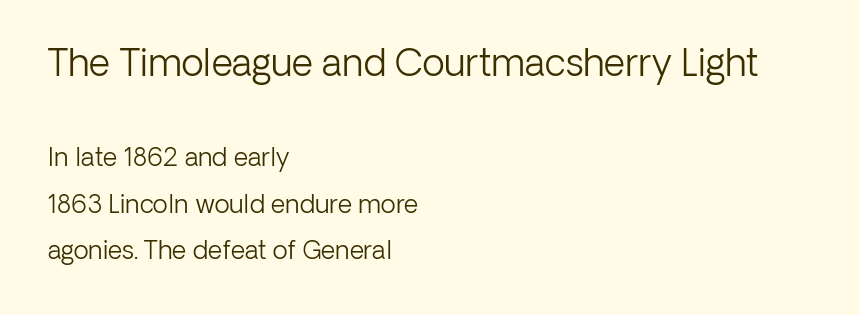
The image shows 37 px light sans-serif type, upright; set left-aligned, line spacing 1.87x, normal letter spacing, not underlined; the first (top) block is 1.48x larger; low stroke contrast and a medium x-height.
